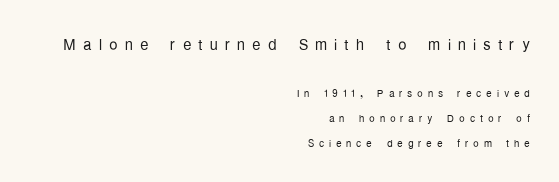
{"italic": "no", "bold": "no", "underline": "no", "align": "right", "line_spacing_ratio": 1.77, "letter_spacing": "wide", "letter_spacing_em": 0.34, "larger_block": "first", "size_ratio": 1.5, "glyph_px": 21}
